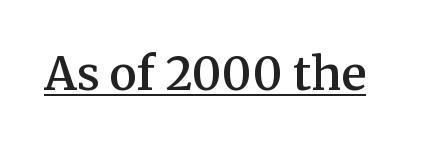
{"serif": "yes", "italic": "no", "bold": "semi", "weight": "semibold", "width": "normal", "stroke_contrast": "medium", "x_height": "medium", "monospaced": "no", "underline": "yes", "letter_spacing": "normal", "letter_spacing_em": 0.0, "glyph_px": 46}
